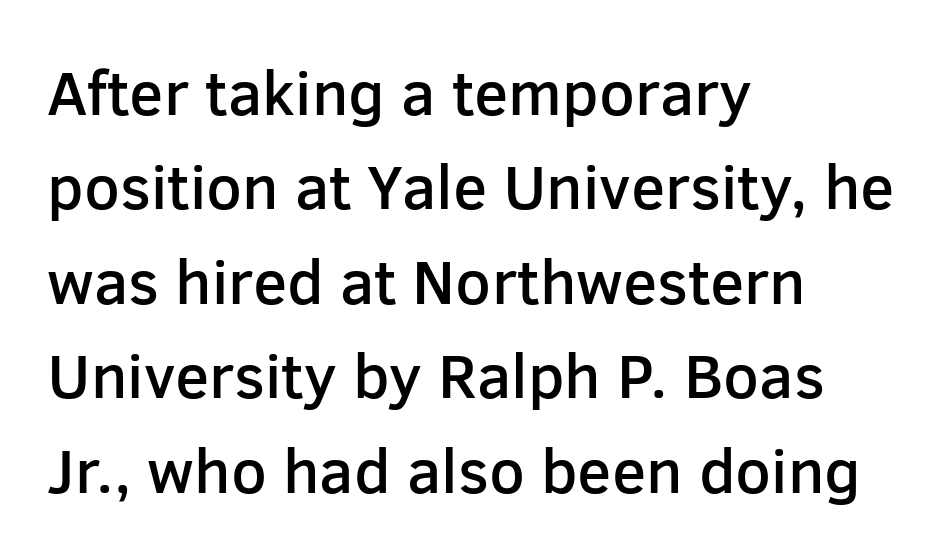
Q: Is the text bold? A: Semi-bold.
Q: Is the text italic (slanted)? A: No, it is upright.
Q: Is the typeface a serif or a sans-serif typeface? A: Sans-serif.
Q: Is the text underlined? A: No.
Q: How is the paragraph aligned? A: Left-aligned.
Q: Is the spacing between letters normal or unusually wide? A: Normal.
Q: Is the spacing between lines tight, normal or loose? A: Normal.
Q: Width (condensed, normal, or wide)? A: Normal.
Q: Stroke contrast? A: Low.
Q: x-height? A: Medium.
Q: Monospaced? A: No.
